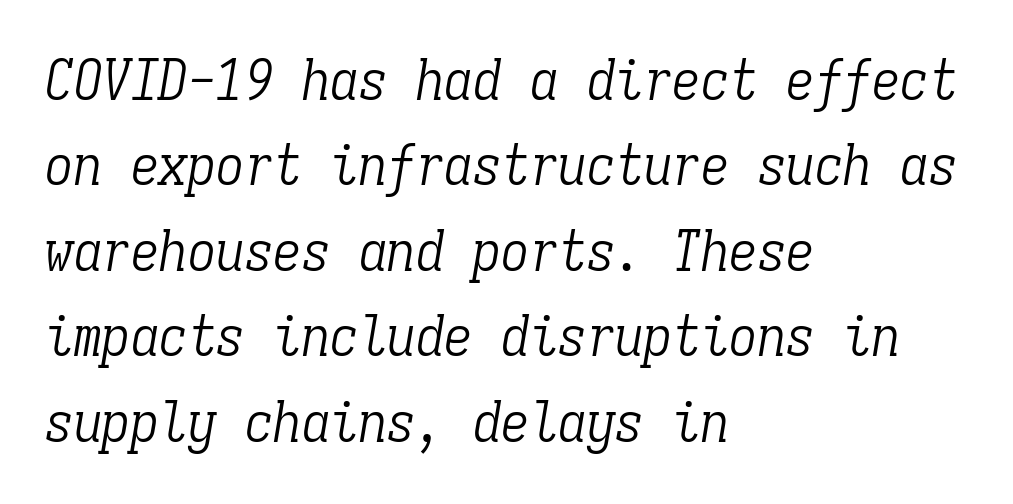
The image shows 57 px light, condensed serif type, italic (leaning right), monospaced; set left-aligned, normal line spacing (1.5x), normal letter spacing, not underlined; low stroke contrast and a medium x-height.
